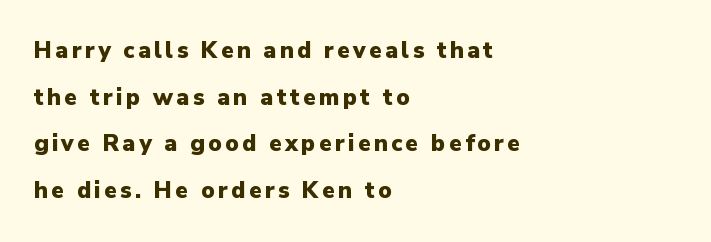
Visually the block forms a straight wall on the left and a jagged coastline on the right. Weight check: bold — yes, fully. Designer's note — italics off, roman on. The string is rendered with underlining switched off. Rows of type keep a wide berth in the vertical direction.
